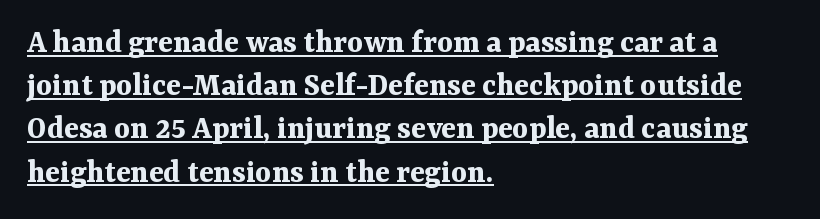
{"serif": "yes", "italic": "no", "bold": "yes", "weight": "bold", "width": "normal", "stroke_contrast": "medium", "x_height": "medium", "monospaced": "no", "underline": "yes", "align": "left", "line_spacing": "normal", "line_spacing_ratio": 1.27, "letter_spacing": "normal", "letter_spacing_em": 0.0, "glyph_px": 34}
